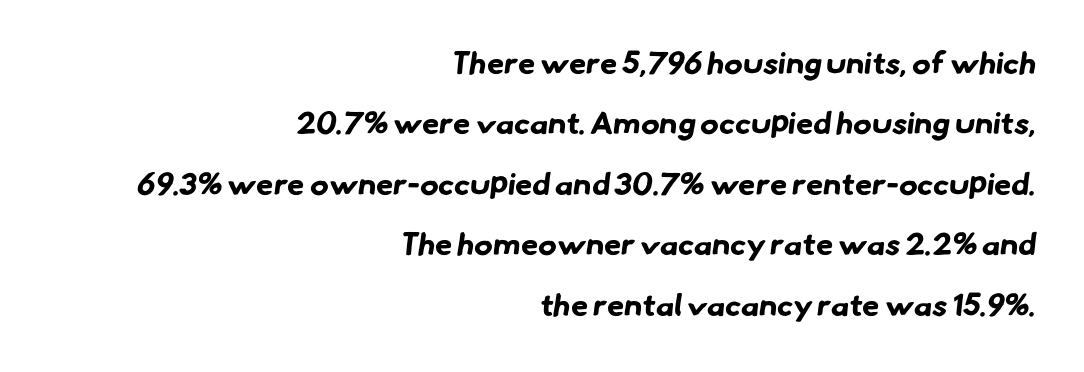
Q: Is the text bold? A: Yes.
Q: Is the typeface a serif or a sans-serif typeface? A: Sans-serif.
Q: Is the text underlined? A: No.
Q: How is the paragraph aligned? A: Right-aligned.
Q: Is the spacing between letters normal or unusually wide? A: Normal.
Q: Is the spacing between lines tight, normal or loose? A: Loose.
Q: Width (condensed, normal, or wide)? A: Normal.
Q: Stroke contrast? A: Low.
Q: x-height? A: Small.
Q: Monospaced? A: No.
